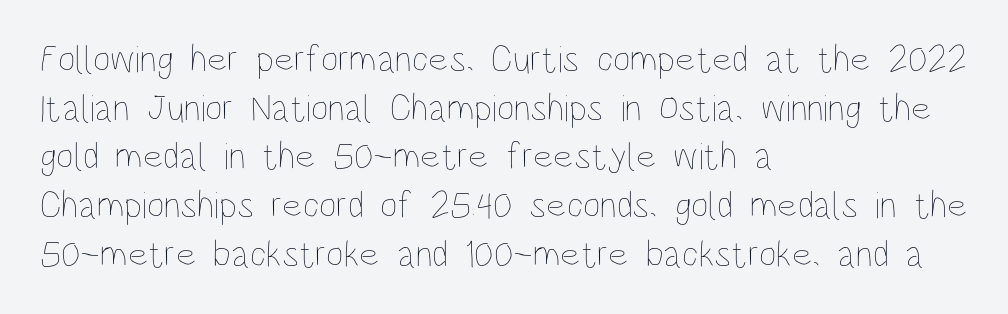
{"italic": "no", "bold": "no", "weight": "thin", "width": "condensed", "stroke_contrast": "low", "x_height": "large", "monospaced": "no", "underline": "no", "align": "left", "line_spacing": "normal", "line_spacing_ratio": 1.28, "letter_spacing": "normal", "letter_spacing_em": 0.0, "glyph_px": 38}
